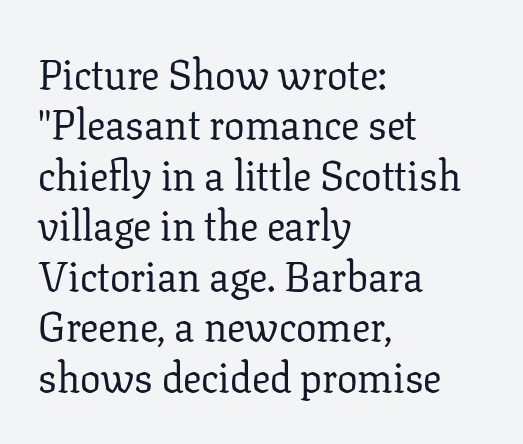
A typesetter would mark this as roman, not italic. Font category for this specimen: serif. Descender tails drop into unmarked territory. Varying glyph widths throughout — classic text-font behaviour.
